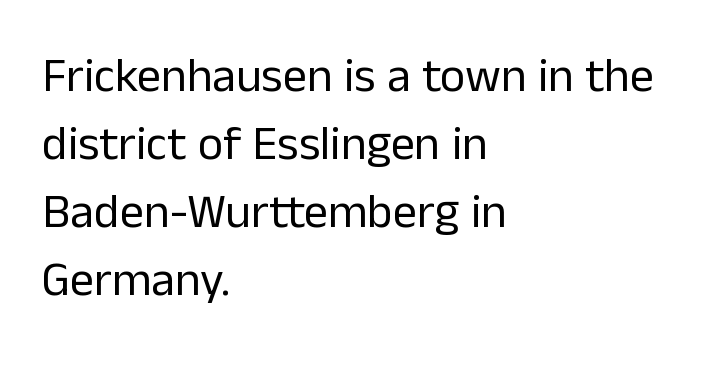
{"serif": "no", "italic": "no", "bold": "no", "weight": "regular", "width": "normal", "stroke_contrast": "low", "x_height": "medium", "monospaced": "no", "underline": "no", "align": "left", "line_spacing": "normal", "line_spacing_ratio": 1.42, "letter_spacing": "normal", "letter_spacing_em": 0.0, "glyph_px": 48}
